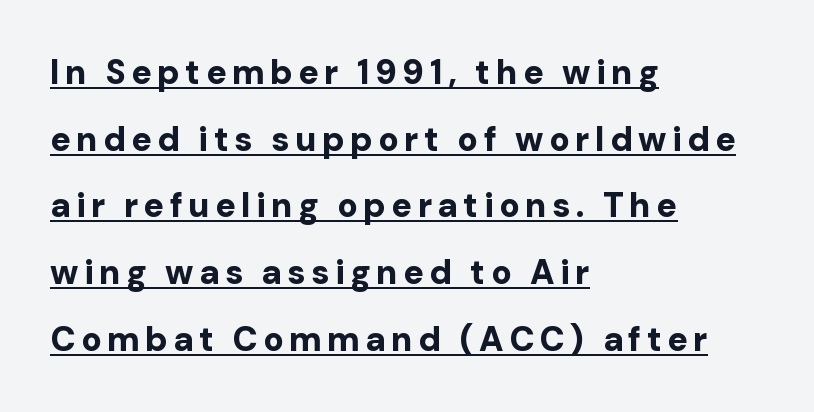
On the weight axis this lands at bold, roughly 700. Vertical strokes here are truly vertical. Are there feet on the stems? There aren't — it's a sans. This sample carries an underscore along the baseline area.
